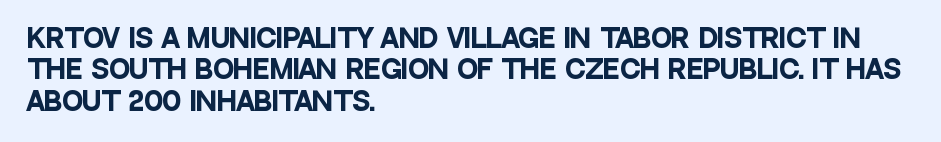
Horizontal alignment here is leftward, the default for most running prose. These lines were composed using upright roman letters. Quick note: underline off. Words appear dense and cohesive because spacing is normal. Honestly, the row spacing looks completely unremarkable. Heft: maximum for text — a bold.
